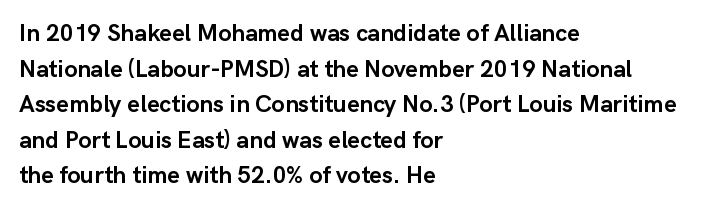
{"italic": "no", "bold": "yes", "underline": "no", "align": "left", "line_spacing": "normal", "line_spacing_ratio": 1.48, "letter_spacing": "normal", "letter_spacing_em": 0.0, "glyph_px": 24}
